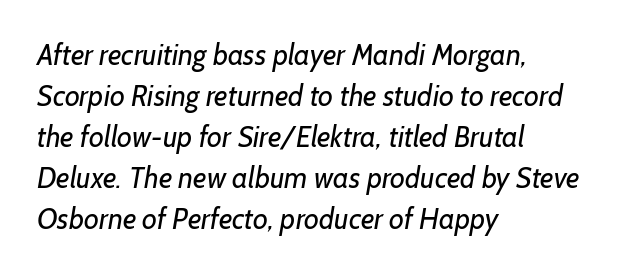
Q: Is the text bold? A: No.
Q: Is the typeface a serif or a sans-serif typeface? A: Sans-serif.
Q: Is the text underlined? A: No.
Q: How is the paragraph aligned? A: Left-aligned.
Q: Is the spacing between letters normal or unusually wide? A: Normal.
Q: Is the spacing between lines tight, normal or loose? A: Normal.
Q: Width (condensed, normal, or wide)? A: Normal.
Q: Stroke contrast? A: Low.
Q: x-height? A: Medium.
Q: Monospaced? A: No.
